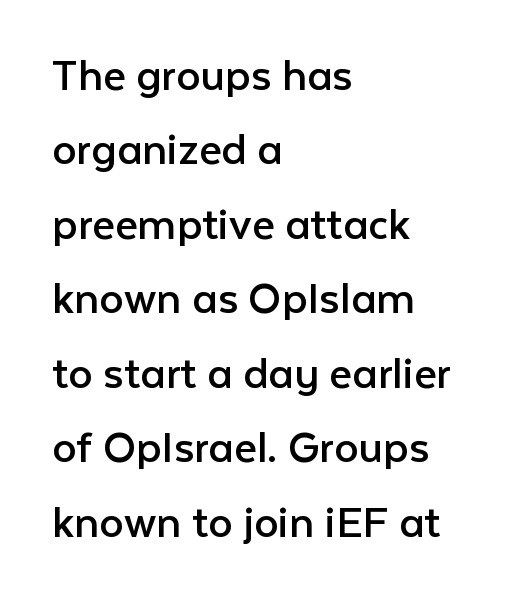
{"serif": "no", "italic": "no", "bold": "no", "weight": "regular", "width": "normal", "stroke_contrast": "low", "x_height": "medium", "monospaced": "no", "underline": "no", "align": "left", "line_spacing": "normal", "line_spacing_ratio": 1.52, "letter_spacing": "normal", "letter_spacing_em": 0.0, "glyph_px": 49}
